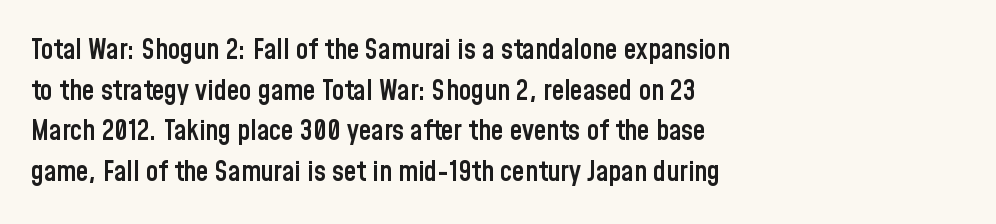
Teacher's note: observe the even left margin — that is flush-left alignment. Designer's note — italics off, roman on. The designer went with a sans here, leaving each stem footless. Think of a printed novel: that variable character pitch is what you see here.
